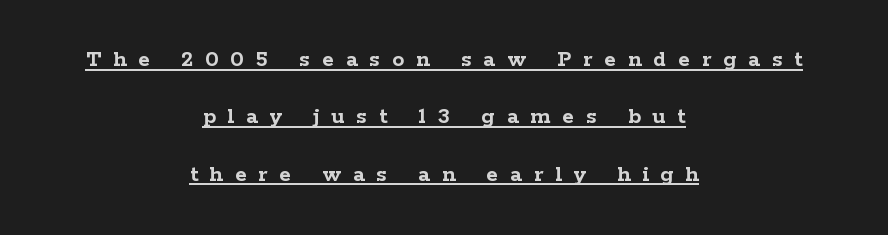
Q: Is the text bold? A: Yes.
Q: Is the text italic (slanted)? A: No, it is upright.
Q: Is the text underlined? A: Yes.
Q: How is the paragraph aligned? A: Centered.
Q: Is the spacing between letters normal or unusually wide? A: Unusually wide.
Q: Is the spacing between lines tight, normal or loose? A: Loose.
